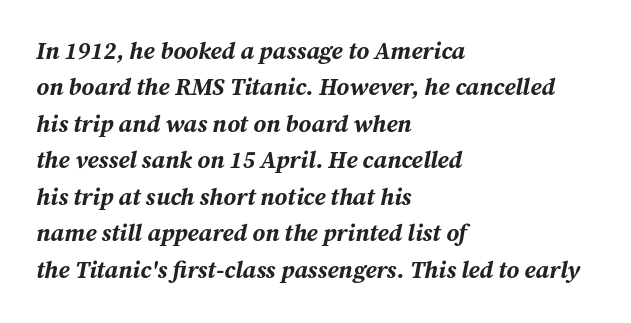
Left-aligned paragraph, ragged on the right. No extra tracking has been applied to these lines. The font's italic variant was chosen for this text. Letters rest on an invisible, unmarked baseline.
